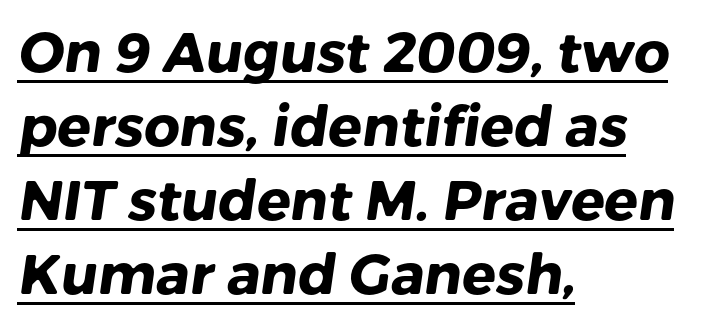
{"serif": "no", "bold": "yes", "weight": "heavy", "width": "normal", "stroke_contrast": "low", "x_height": "medium", "monospaced": "no", "underline": "yes", "align": "left", "line_spacing": "normal", "line_spacing_ratio": 1.32, "letter_spacing": "normal", "letter_spacing_em": 0.0, "glyph_px": 56}
